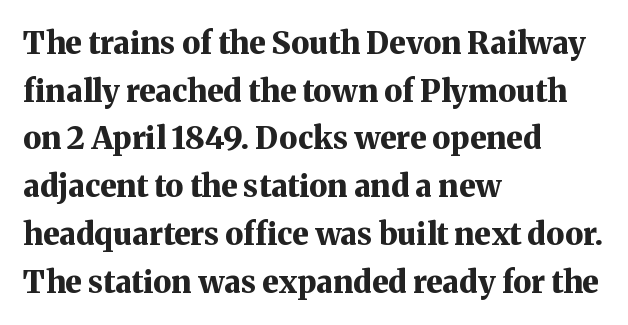
Q: Is the text bold? A: Yes.
Q: Is the text italic (slanted)? A: No, it is upright.
Q: Is the typeface a serif or a sans-serif typeface? A: Serif.
Q: Is the text underlined? A: No.
Q: How is the paragraph aligned? A: Left-aligned.
Q: Is the spacing between letters normal or unusually wide? A: Normal.
Q: Is the spacing between lines tight, normal or loose? A: Normal.
Q: Width (condensed, normal, or wide)? A: Normal.
Q: Stroke contrast? A: Medium.
Q: x-height? A: Medium.
Q: Monospaced? A: No.
